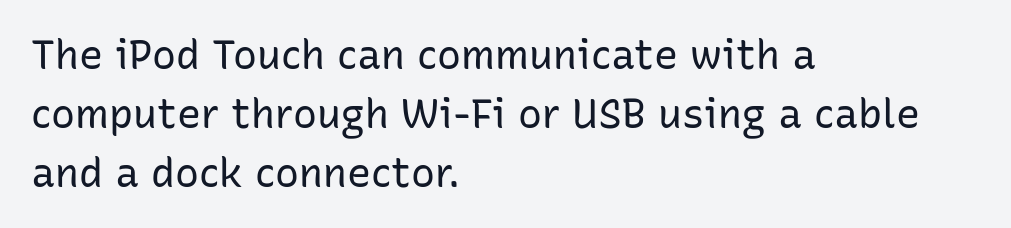
The designer left line spacing at the default. Beneath every word, the page is bare. Stems here are at most as thick as an everyday book face. Spacing verdict: proportional, widths tailored to each character.
